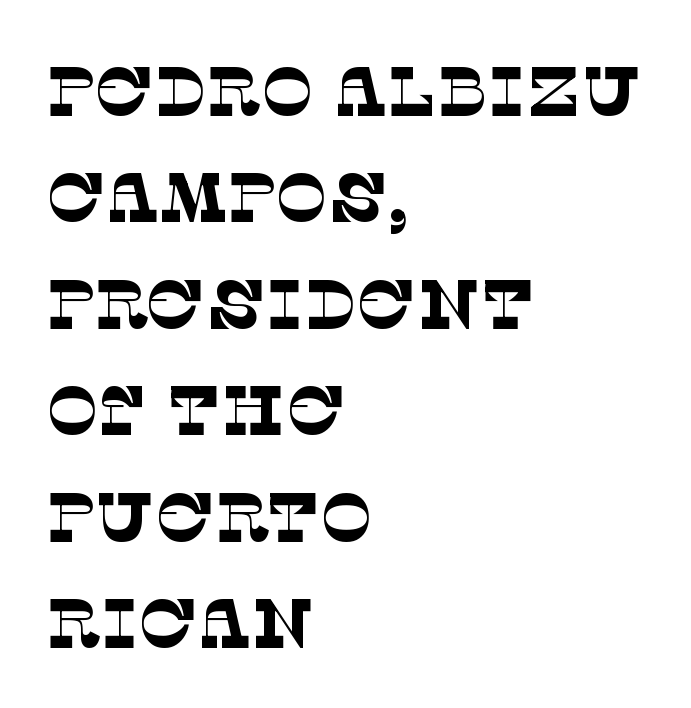
This is serif lettering, the kind often seen in printed books. Has an underline been added? It has not. Spacing verdict: proportional, widths tailored to each character. What stands out about the letter spacing? Nothing — it is the standard amount. The designer left line spacing at the default.
